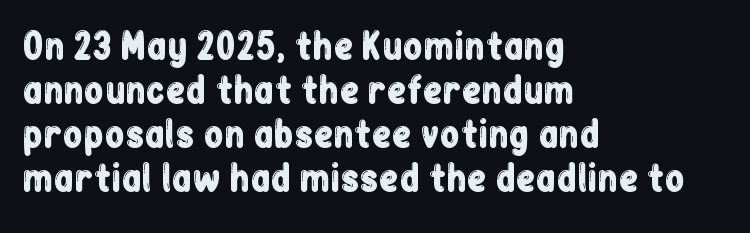
Q: Is the text italic (slanted)? A: No, it is upright.
Q: Is the typeface a serif or a sans-serif typeface? A: Sans-serif.
Q: Is the text underlined? A: No.
Q: How is the paragraph aligned? A: Left-aligned.
Q: Is the spacing between letters normal or unusually wide? A: Normal.
Q: Width (condensed, normal, or wide)? A: Condensed.
Q: Stroke contrast? A: Low.
Q: x-height? A: Medium.
Q: Monospaced? A: No.
